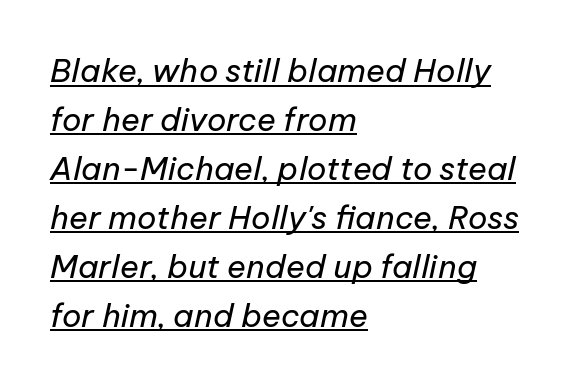
Q: Is the text bold? A: No.
Q: Is the text italic (slanted)? A: Yes, it leans right by about 12 degrees.
Q: Is the text underlined? A: Yes.
Q: How is the paragraph aligned? A: Left-aligned.
Q: Is the spacing between letters normal or unusually wide? A: Normal.
Q: Is the spacing between lines tight, normal or loose? A: Normal.
Q: Width (condensed, normal, or wide)? A: Normal.
Q: Stroke contrast? A: Low.
Q: x-height? A: Medium.
Q: Monospaced? A: No.
